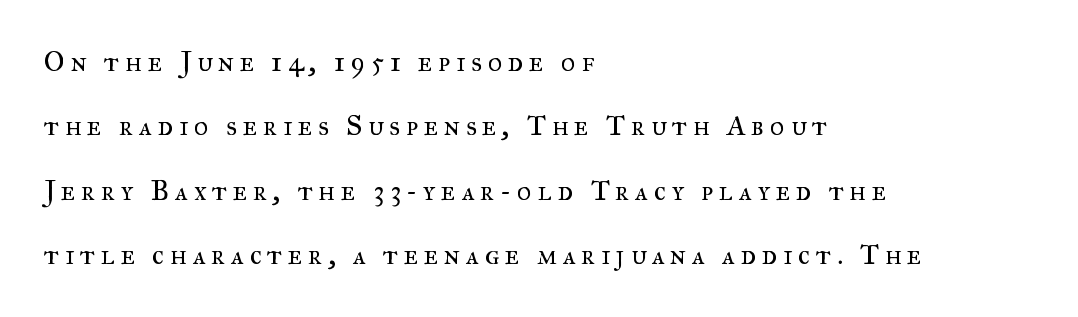
Display-style spreading of the glyphs; the letterfit is very open. Classification — serif. Each letter keeps its own natural width here, so spacing adapts to shape. A roman cut, with each character standing at attention.
